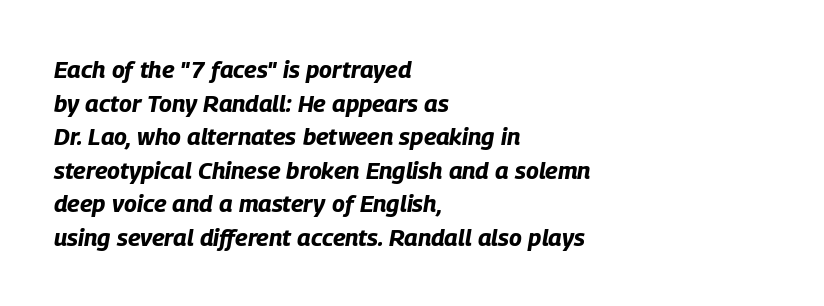
The image shows 24 px bold type, italic (leaning right); set left-aligned, normal line spacing (1.4x), normal letter spacing, not underlined.
